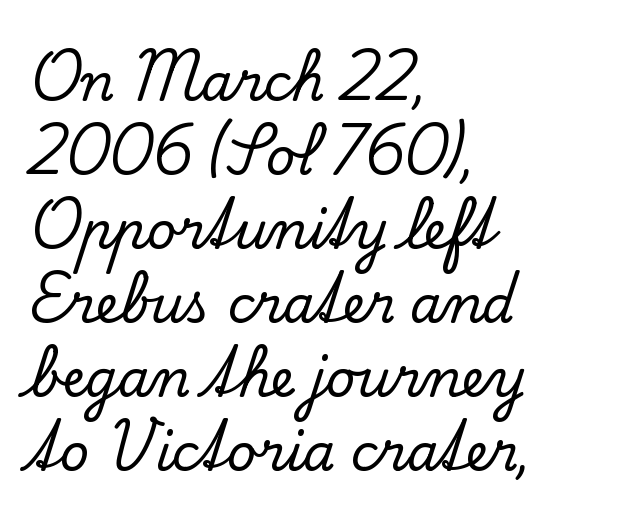
Compared with a centered layout, this one pins lines to the left instead. Rows of type keep a routine distance in the vertical direction. The baseline area is clear. The text was rendered using a seriffed face with decorative stroke endings. Tracking value appears to be zero — textbook default spacing. Is this a fixed-width face? No — the glyphs have proportional, varying widths.
